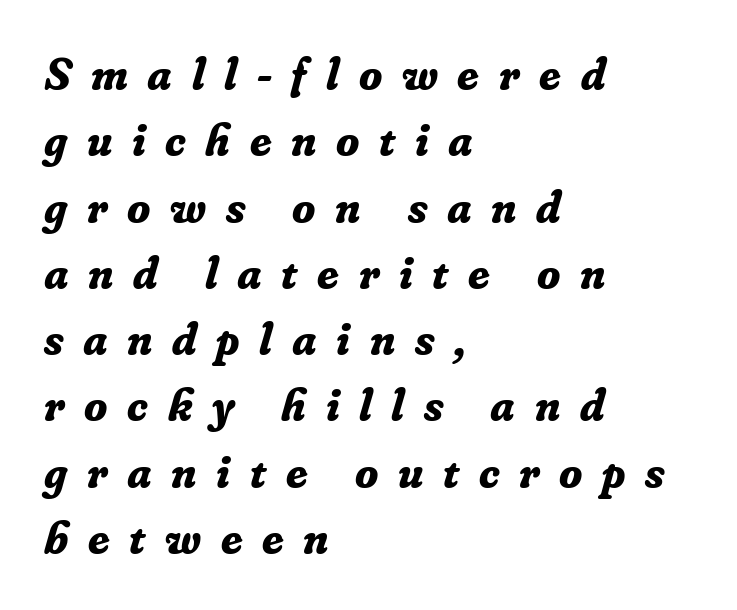
Q: Is the text bold? A: Yes.
Q: Is the text italic (slanted)? A: Yes, it leans right by about 16 degrees.
Q: Is the typeface a serif or a sans-serif typeface? A: Serif.
Q: Is the text underlined? A: No.
Q: How is the paragraph aligned? A: Left-aligned.
Q: Is the spacing between letters normal or unusually wide? A: Unusually wide.
Q: Is the spacing between lines tight, normal or loose? A: Normal.
Q: Width (condensed, normal, or wide)? A: Normal.
Q: Stroke contrast? A: Low.
Q: x-height? A: Small.
Q: Monospaced? A: No.
